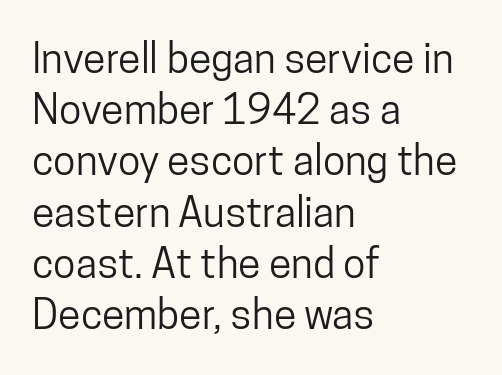
{"serif": "no", "italic": "no", "width": "condensed", "stroke_contrast": "low", "x_height": "medium", "monospaced": "no", "underline": "no", "align": "left", "line_spacing": "normal", "line_spacing_ratio": 1.25, "letter_spacing": "normal", "letter_spacing_em": 0.0, "glyph_px": 41}
